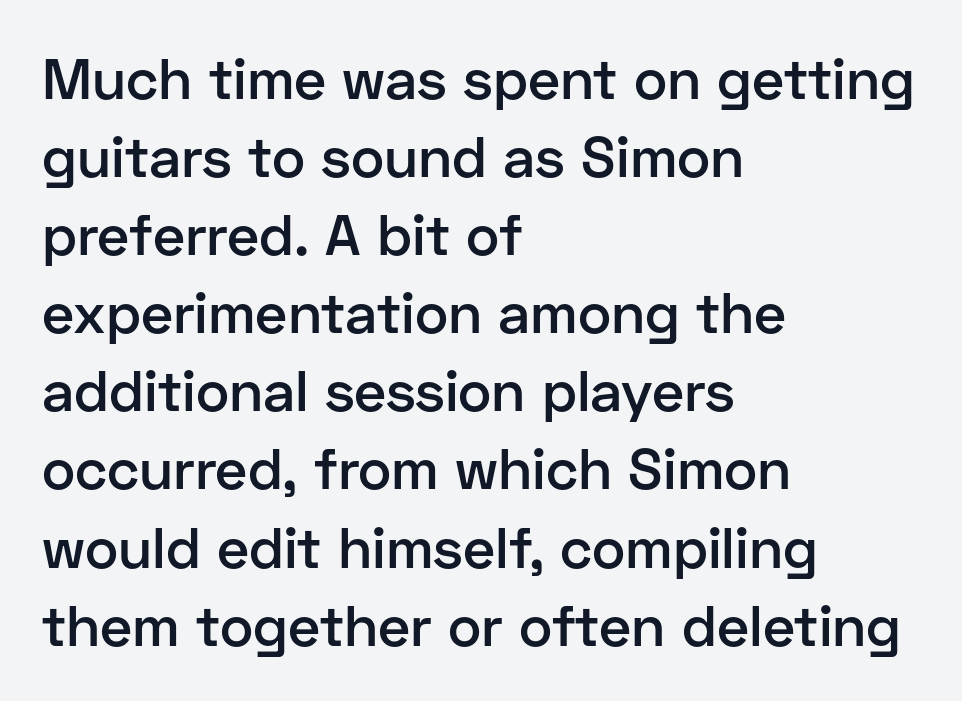
Decoration check: the copy has no underline. Nothing sits at the stroke ends, so this counts as sans-serif. Each letter keeps its own natural width here, so spacing adapts to shape. This is roman type, the default non-slanted kind. Nothing unusual about the tracking: characters are spaced as the font intends.
